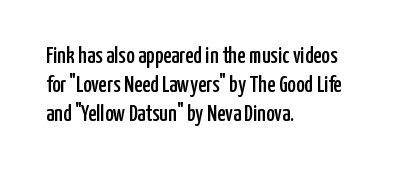
Interline gaps are of average width in this sample. Short note: letters normally spaced. Posture: vertical. The strip under each line holds only bare page. Which margin do the lines hug? The left one — the right edge is uneven.
